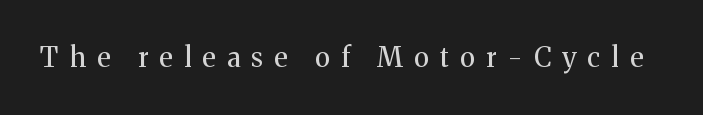
The image shows 27 px text type, upright; set unusually wide letter spacing (+0.42 em), not underlined.
